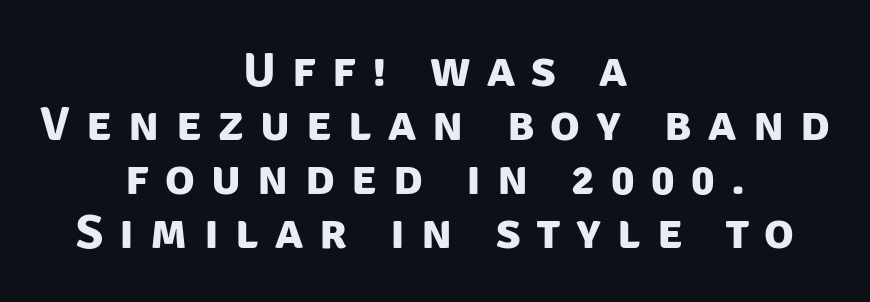
{"serif": "no", "bold": "yes", "weight": "bold", "width": "normal", "stroke_contrast": "low", "x_height": "large", "monospaced": "no", "underline": "no", "align": "center", "line_spacing": "tight", "line_spacing_ratio": 1.1, "letter_spacing": "wide", "letter_spacing_em": 0.33, "glyph_px": 49}
